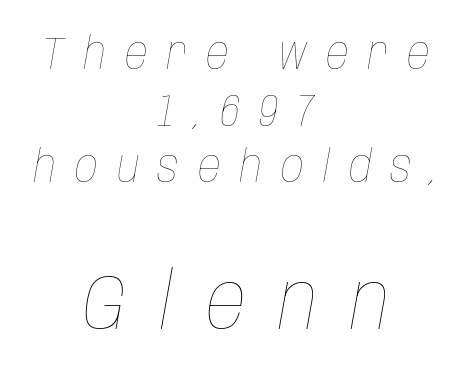
The image shows 79 px thin, condensed type, italic (leaning right); set centered, normal line spacing (1.26x), unusually wide letter spacing (+0.42 em), not underlined; the second (bottom) block is 1.76x larger; low stroke contrast and a large x-height.
